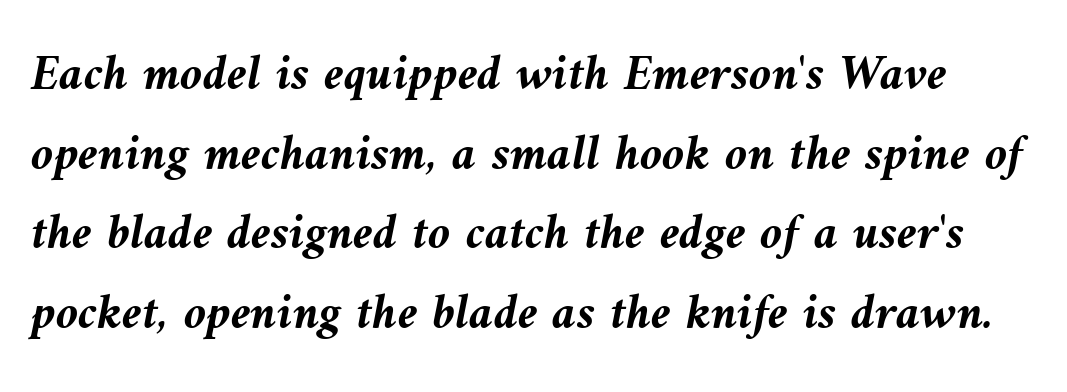
Q: Is the text bold? A: Yes.
Q: Is the text italic (slanted)? A: Yes, it leans left by about 10 degrees.
Q: Is the text underlined? A: No.
Q: Is the spacing between letters normal or unusually wide? A: Normal.
Q: Is the spacing between lines tight, normal or loose? A: Normal.
Q: Width (condensed, normal, or wide)? A: Normal.
Q: Stroke contrast? A: Medium.
Q: x-height? A: Medium.
Q: Monospaced? A: No.
